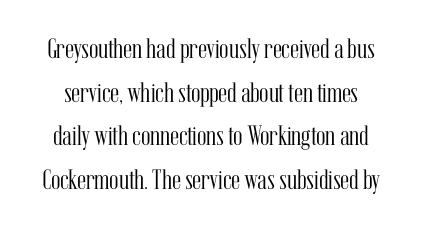
The image shows 28 px light, condensed serif type, upright; set normal line spacing (1.56x), normal letter spacing, not underlined; medium stroke contrast and a medium x-height.
